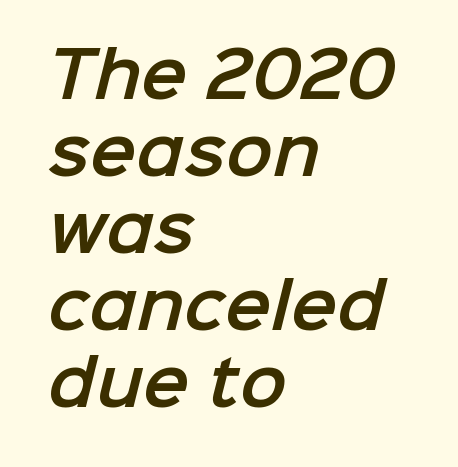
Q: Is the typeface a serif or a sans-serif typeface? A: Sans-serif.
Q: Is the text underlined? A: No.
Q: How is the paragraph aligned? A: Left-aligned.
Q: Is the spacing between letters normal or unusually wide? A: Normal.
Q: Width (condensed, normal, or wide)? A: Normal.
Q: Stroke contrast? A: Low.
Q: x-height? A: Medium.
Q: Monospaced? A: No.
